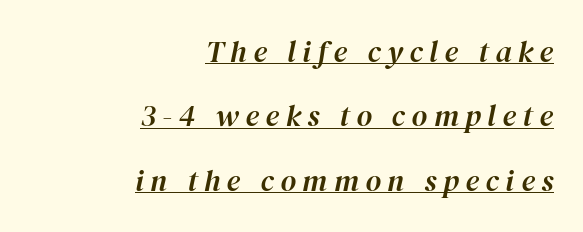
{"italic": "yes", "lean": "right", "slant_degrees": 12, "width": "normal", "stroke_contrast": "high", "x_height": "medium", "monospaced": "no", "underline": "yes", "align": "right", "line_spacing": "loose", "line_spacing_ratio": 2.15, "letter_spacing": "wide", "letter_spacing_em": 0.22, "glyph_px": 30}
